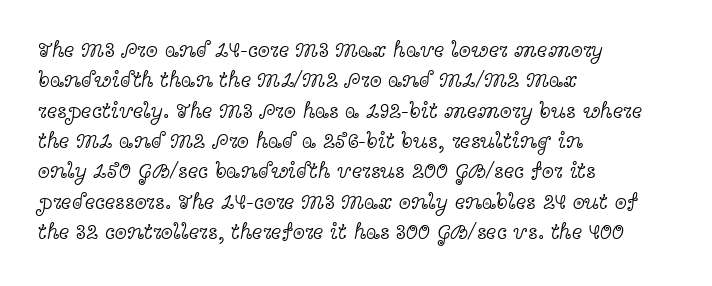
A quiet, ordinary-to-light weight characterises the typeface. The text block is weighted toward the left margin, trailing off unevenly rightward. This rendering leaves character spacing at its baseline value. The strip under each line holds only bare page.
